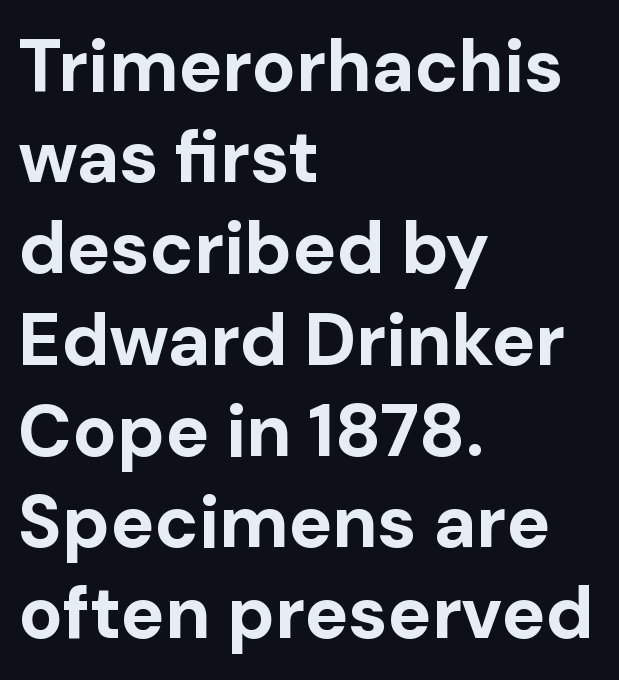
The image shows 73 px bold sans-serif type, upright; set left-aligned, normal line spacing (1.25x), normal letter spacing, not underlined; low stroke contrast and a medium x-height.
